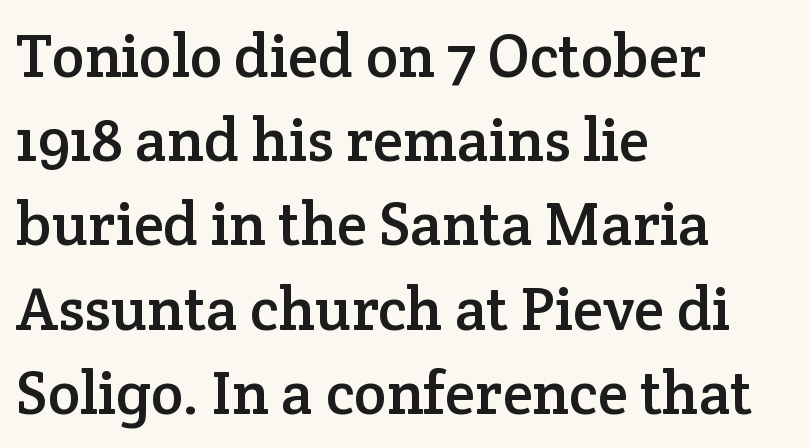
These lines are rendered in a variable-pitch font. Little horizontal feet cap the strokes, marking this as serif type. Bare-footed words on every line. The vertical gap from one line to the next is medium. Every character sits straight up, as roman type does. The lines are quadded left.
